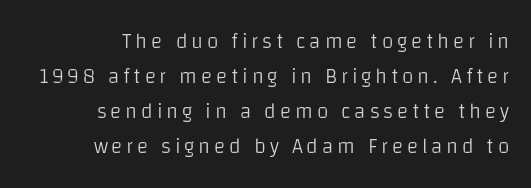
{"italic": "no", "bold": "no", "underline": "no", "align": "right", "line_spacing": "normal", "line_spacing_ratio": 1.66, "glyph_px": 21}
